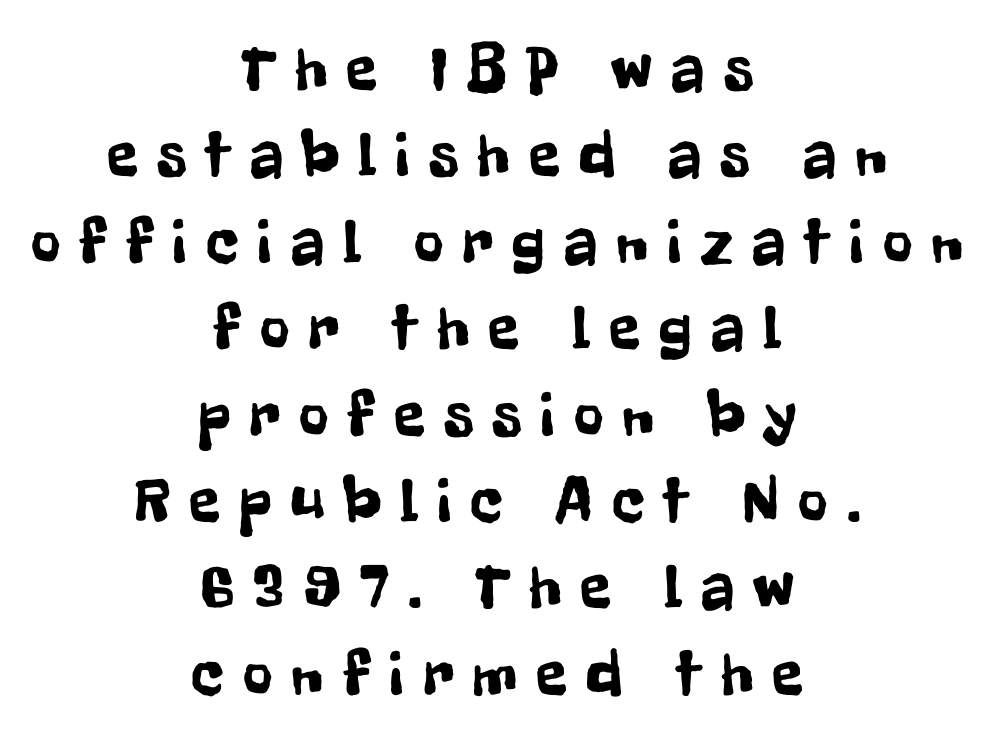
The image shows 64 px condensed sans-serif type, upright; set centered, normal line spacing (1.35x), unusually wide letter spacing (+0.3 em), not underlined; low stroke contrast and a medium x-height.
